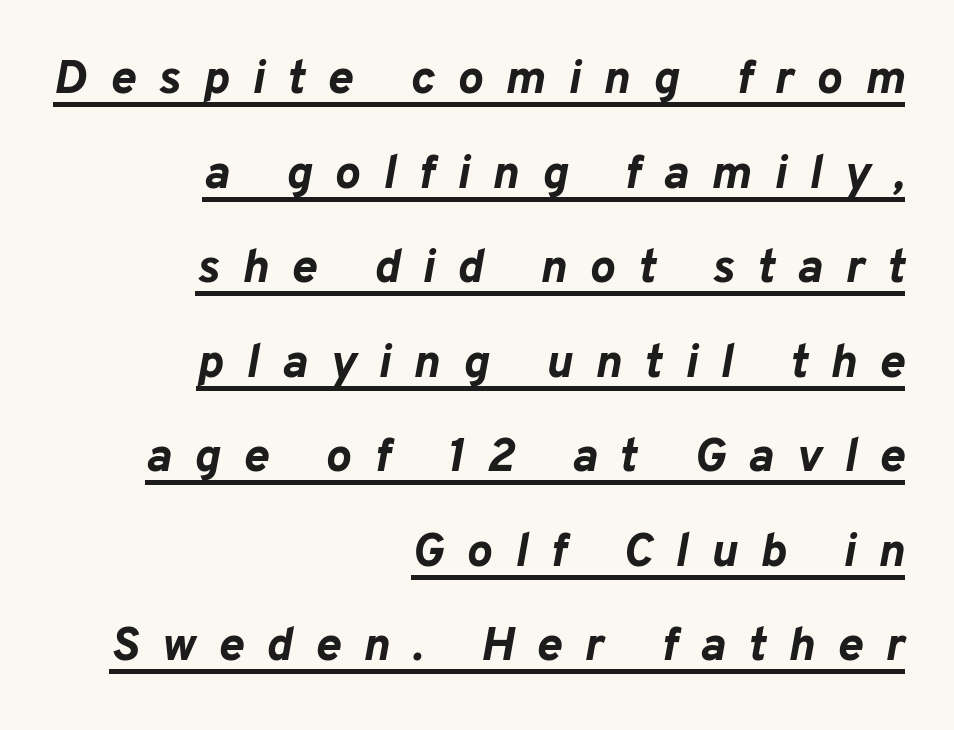
The image shows 48 px bold type, italic (leaning right); set right-aligned, loose line spacing (1.97x), unusually wide letter spacing (+0.47 em), underlined; low stroke contrast and a medium x-height.
